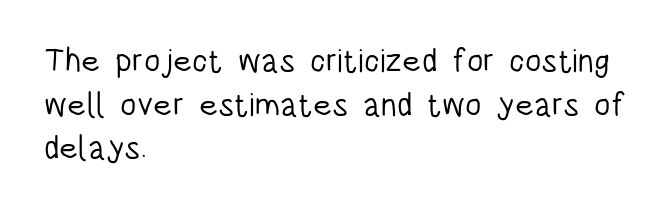
This sample has the flowing, uneven cadence of proportional lettering. Caption: multi-line text, flush left, ragged right. Note: no serifs on the glyphs. This sample keeps an unexceptional amount of space between lines. Caption: standard tracking, unaltered. Decoration check: the copy has no underline.
